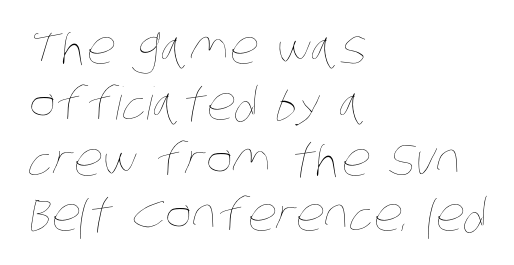
{"bold": "no", "weight": "thin", "width": "condensed", "stroke_contrast": "low", "x_height": "large", "monospaced": "no", "underline": "no", "align": "left", "line_spacing_ratio": 1.24, "letter_spacing": "normal", "letter_spacing_em": 0.0, "glyph_px": 45}
